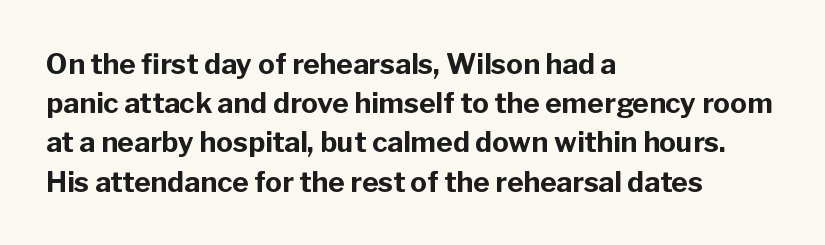
{"serif": "no", "italic": "no", "bold": "yes", "weight": "bold", "width": "normal", "stroke_contrast": "low", "x_height": "medium", "monospaced": "no", "underline": "no", "align": "left", "line_spacing": "normal", "line_spacing_ratio": 1.4, "letter_spacing": "normal", "letter_spacing_em": 0.0, "glyph_px": 28}
